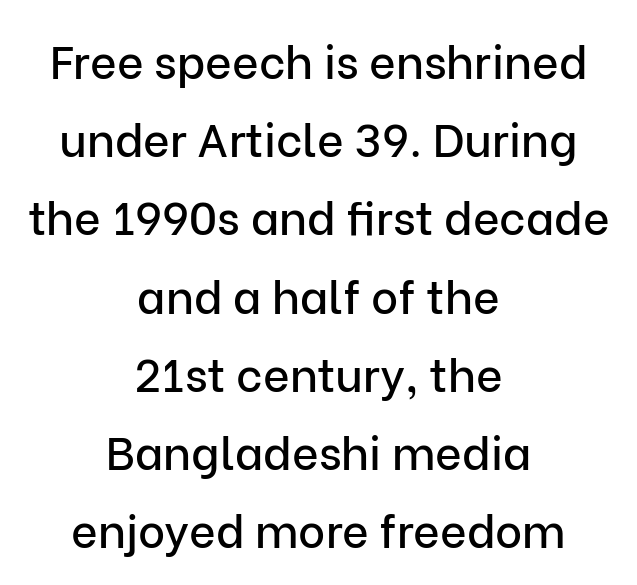
I'd call this a sans setting — the letters go barefoot. Here the designer chose a conventional face with non-uniform glyph widths. The space between consecutive lines is moderate. The horizontal fit of the characters is conventional and even. The lettering holds an erect, upright posture throughout. Horizontal alignment here is central, giving a formal, balanced look.
